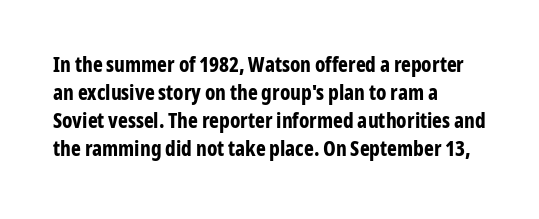
Anything drawn beneath the words? Only blank space. Evenly set lines give the paragraph a standard silhouette. In CSS terms this would be text-align: left. The font's upright variant was chosen for this text. Strokes here are thick enough to call this a true bold.
